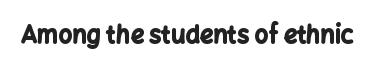
What stands out about the letter spacing? Nothing — it is the standard amount. Upright lettering throughout. Bold? Absolutely — the strokes are thick and heavy. The glyphs are unaccompanied by any horizontal stroke below them.
